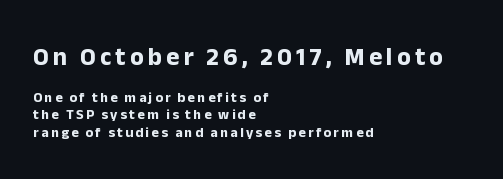
{"italic": "no", "bold": "yes", "underline": "no", "align": "left", "line_spacing_ratio": 1.24, "larger_block": "first", "size_ratio": 1.79, "glyph_px": 25}
